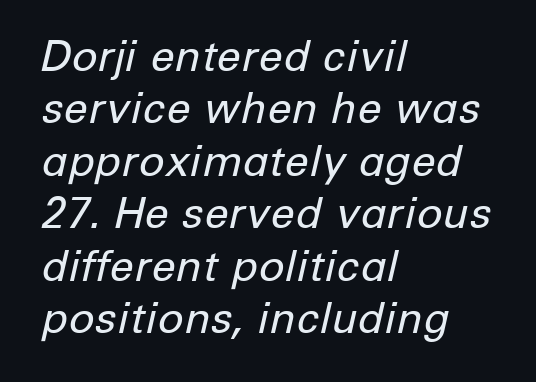
Any mark beneath the type? The region is blank. There is no visible air inserted between adjacent glyphs. The passage shown is typed in a proportional face where columns would drift. In terms of posture, this sample is oblique. The typeface has the unassuming heft of standard copy or less. A student would call this left alignment; a typographer would say flush left, rag right.
